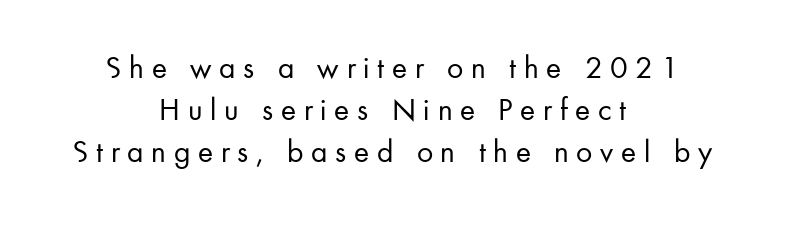
The foot of each line stays bare and open. Proportional: the letters do not fall into vertical columns. Rows of type keep a routine distance in the vertical direction. The typesetter chose a symmetrical, centered arrangement here. Think standard paragraph weight, or any step lighter than that. This sample uses an upright cut, with every glyph sitting square on the baseline.
